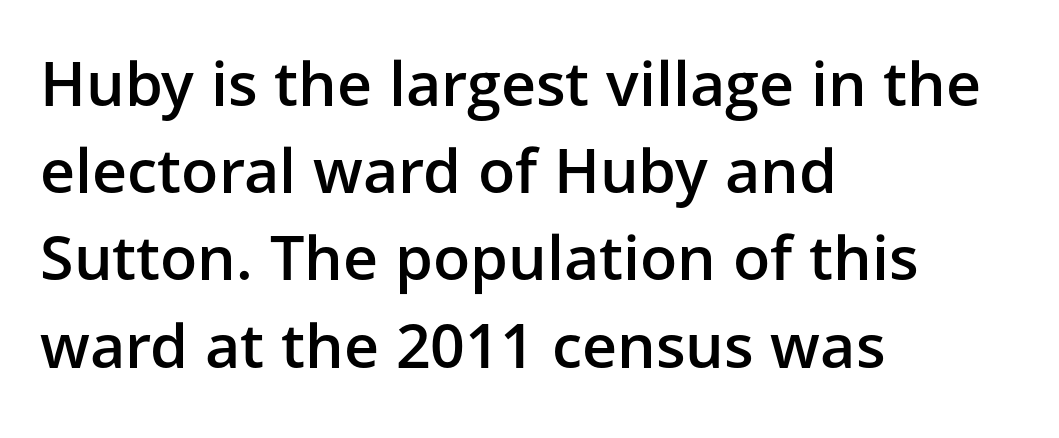
{"serif": "no", "italic": "no", "bold": "semi", "weight": "semibold", "width": "normal", "stroke_contrast": "low", "x_height": "medium", "monospaced": "no", "underline": "no", "align": "left", "line_spacing": "normal", "line_spacing_ratio": 1.43, "letter_spacing": "normal", "letter_spacing_em": 0.0, "glyph_px": 61}
